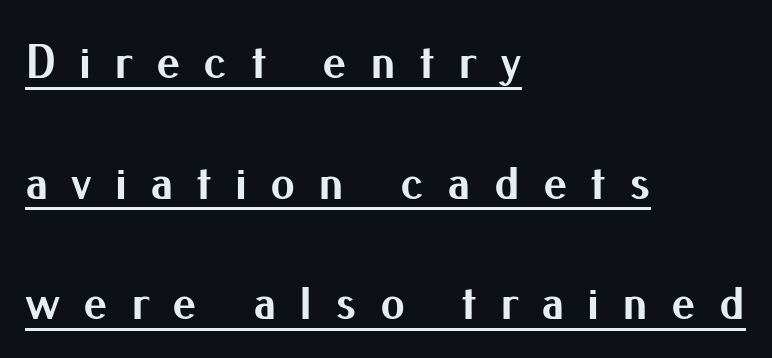
{"serif": "no", "italic": "no", "bold": "yes", "weight": "bold", "width": "normal", "stroke_contrast": "medium", "x_height": "small", "monospaced": "no", "underline": "yes", "align": "left", "line_spacing": "loose", "line_spacing_ratio": 2.46, "letter_spacing": "wide", "letter_spacing_em": 0.47, "glyph_px": 49}
